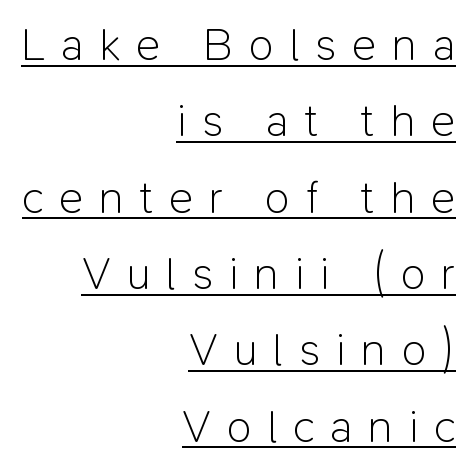
Visually the block forms a straight wall on the right and a jagged coastline on the left. No letter is thick-stroked: the sample isn't bold. A typesetter would call this heavily tracked-out type. Serif or sans? Sans — the stroke terminals are bare.
